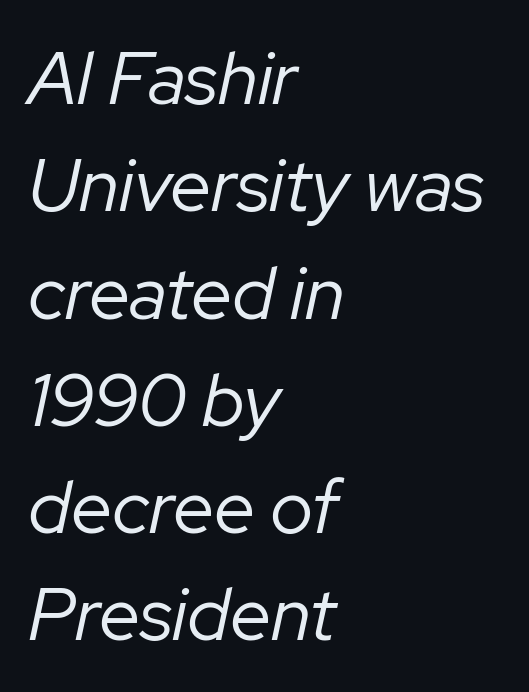
Q: Is the text bold? A: No.
Q: Is the text italic (slanted)? A: Yes, it leans right by about 12 degrees.
Q: Is the text underlined? A: No.
Q: How is the paragraph aligned? A: Left-aligned.
Q: Is the spacing between letters normal or unusually wide? A: Normal.
Q: Is the spacing between lines tight, normal or loose? A: Normal.
Q: Width (condensed, normal, or wide)? A: Normal.
Q: Stroke contrast? A: Low.
Q: x-height? A: Medium.
Q: Monospaced? A: No.
